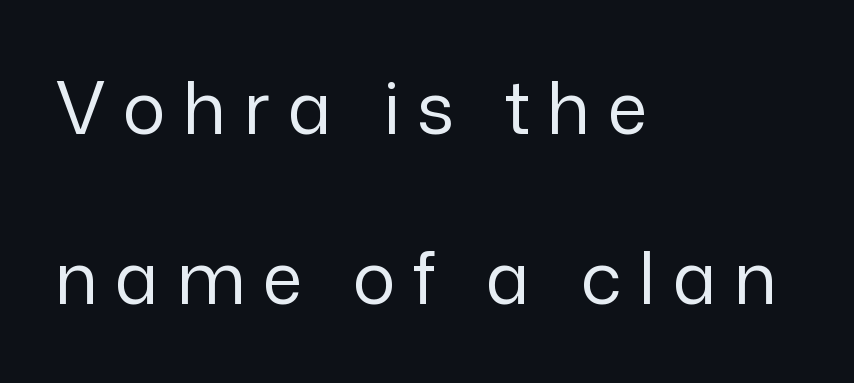
These lines stack with their left ends in a neat column. Weight: in the light-to-regular range. Check where the strokes stop: nothing finishes them off — pure sans. Varying glyph widths throughout — classic text-font behaviour. The typography opts for an upright posture over an oblique one.
